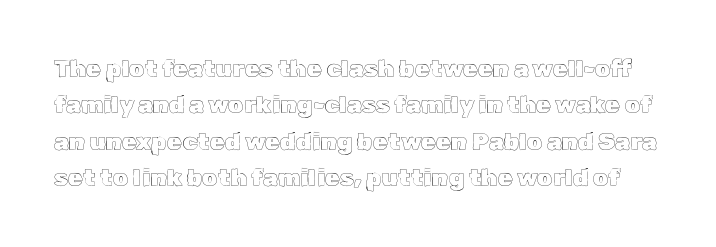
The image shows 24 px text type, upright; set normal line spacing (1.52x), normal letter spacing, not underlined.
